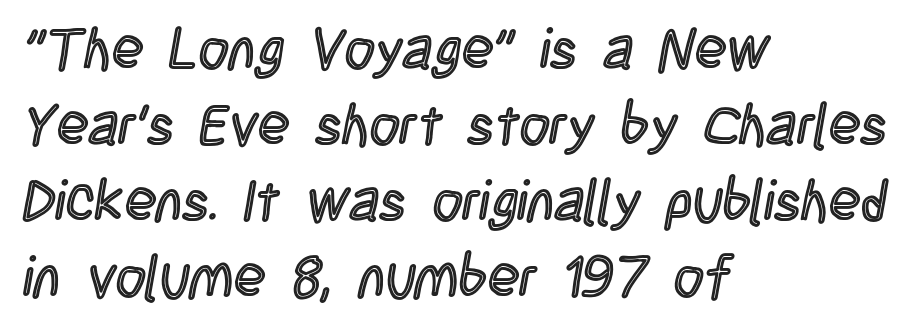
The image shows 58 px condensed type; set left-aligned, normal line spacing (1.31x), normal letter spacing, not underlined; a large x-height.
